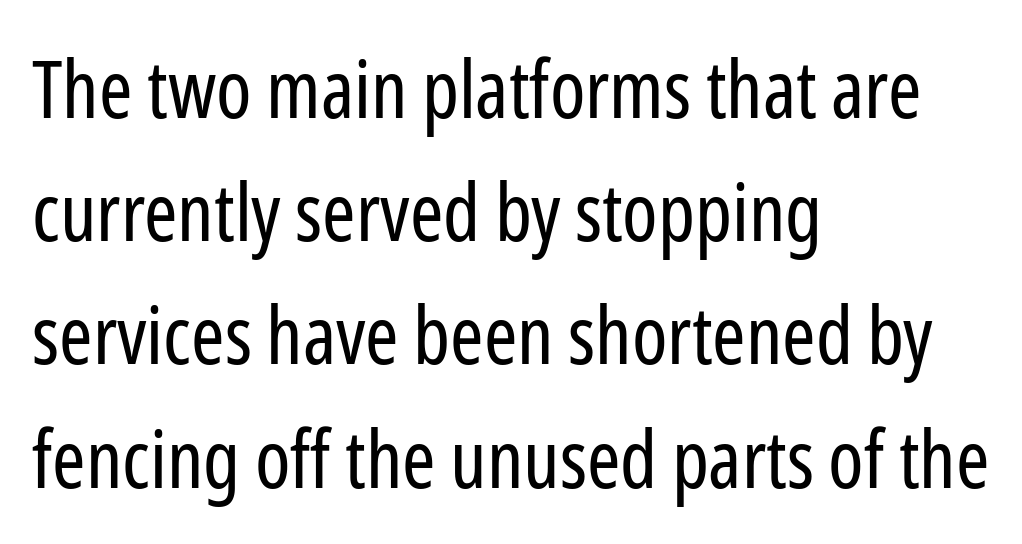
Q: Is the text bold? A: No.
Q: Is the text italic (slanted)? A: No, it is upright.
Q: Is the typeface a serif or a sans-serif typeface? A: Sans-serif.
Q: Is the text underlined? A: No.
Q: How is the paragraph aligned? A: Left-aligned.
Q: Is the spacing between letters normal or unusually wide? A: Normal.
Q: Is the spacing between lines tight, normal or loose? A: Normal.
Q: Width (condensed, normal, or wide)? A: Condensed.
Q: Stroke contrast? A: Low.
Q: x-height? A: Medium.
Q: Monospaced? A: No.
